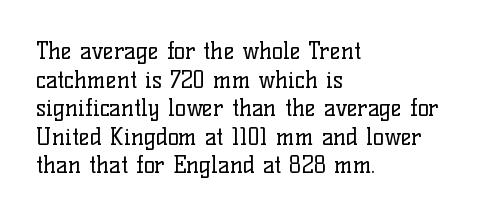
Q: Is the text bold? A: No.
Q: Is the text italic (slanted)? A: No, it is upright.
Q: Is the text underlined? A: No.
Q: How is the paragraph aligned? A: Left-aligned.
Q: Is the spacing between letters normal or unusually wide? A: Normal.
